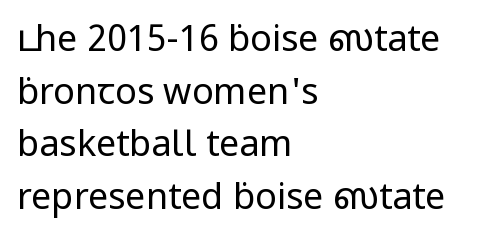
{"serif": "no", "italic": "no", "bold": "no", "weight": "regular", "width": "normal", "stroke_contrast": "low", "x_height": "medium", "monospaced": "no", "underline": "no", "align": "left", "line_spacing": "normal", "line_spacing_ratio": 1.46, "letter_spacing": "normal", "letter_spacing_em": 0.0, "glyph_px": 36}
